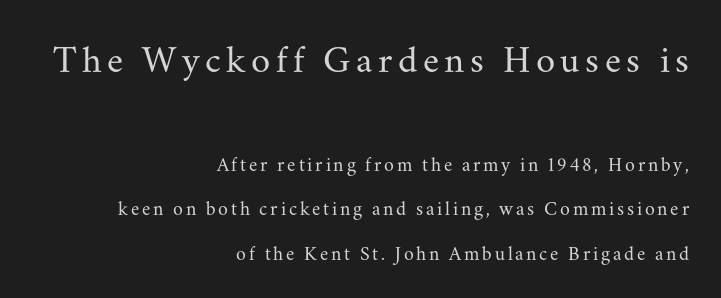
Is this a heavy cut? Hardly; it is regular or lighter. Leading is clearly above the norm, producing a sparse column. What kind of face is this? One with serifs. Words float on clear page, feet unadorned. Do the characters align in a grid? No, the font is proportional. Typesetter's note — upper block bumped up in size, lower block left smaller.
